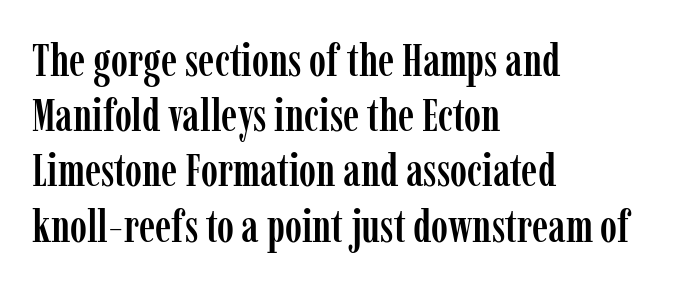
Q: Is the text italic (slanted)? A: No, it is upright.
Q: Is the typeface a serif or a sans-serif typeface? A: Serif.
Q: Is the text underlined? A: No.
Q: How is the paragraph aligned? A: Left-aligned.
Q: Is the spacing between letters normal or unusually wide? A: Normal.
Q: Width (condensed, normal, or wide)? A: Condensed.
Q: Stroke contrast? A: Low.
Q: x-height? A: Medium.
Q: Monospaced? A: No.
